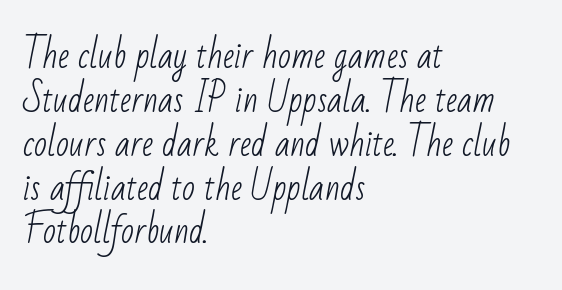
{"serif": "no", "bold": "no", "weight": "light", "width": "condensed", "stroke_contrast": "low", "x_height": "small", "monospaced": "no", "underline": "no", "align": "left", "line_spacing": "normal", "line_spacing_ratio": 1.29, "letter_spacing": "normal", "letter_spacing_em": 0.0, "glyph_px": 34}
